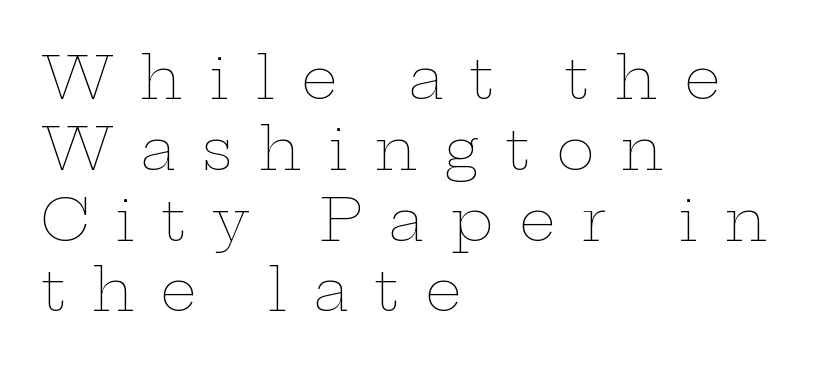
Q: Is the text bold? A: No.
Q: Is the text italic (slanted)? A: No, it is upright.
Q: Is the text underlined? A: No.
Q: How is the paragraph aligned? A: Left-aligned.
Q: Is the spacing between letters normal or unusually wide? A: Unusually wide.
Q: Width (condensed, normal, or wide)? A: Wide.
Q: Stroke contrast? A: Low.
Q: x-height? A: Medium.
Q: Monospaced? A: No.
